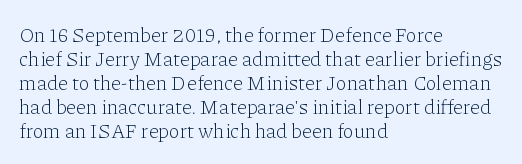
Q: Is the text bold? A: No.
Q: Is the text italic (slanted)? A: No, it is upright.
Q: Is the text underlined? A: No.
Q: How is the paragraph aligned? A: Left-aligned.
Q: Is the spacing between letters normal or unusually wide? A: Normal.
